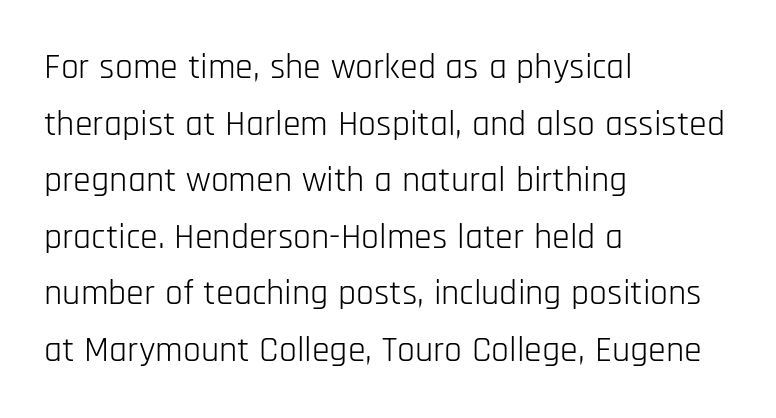
The image shows 36 px light, condensed sans-serif type, upright; set left-aligned, normal line spacing (1.57x), normal letter spacing, not underlined; low stroke contrast and a large x-height.
